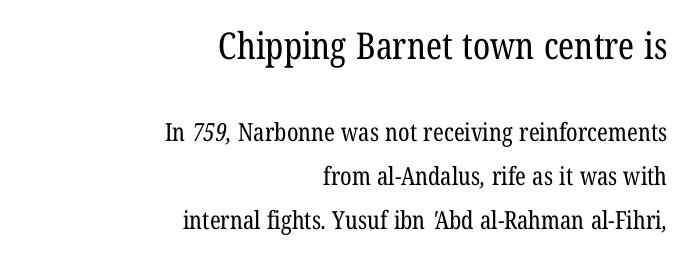
Anything drawn beneath the words? Only blank space. Stroke mass is kept to a normal reading level or below. In terms of letterspacing, this is plain default setting. The paragraph shown leans on its right margin. Small tapered or slab feet sit at the stroke ends, so this counts as serif. Is the lower block the larger one? No — the upper block carries the bigger type.
